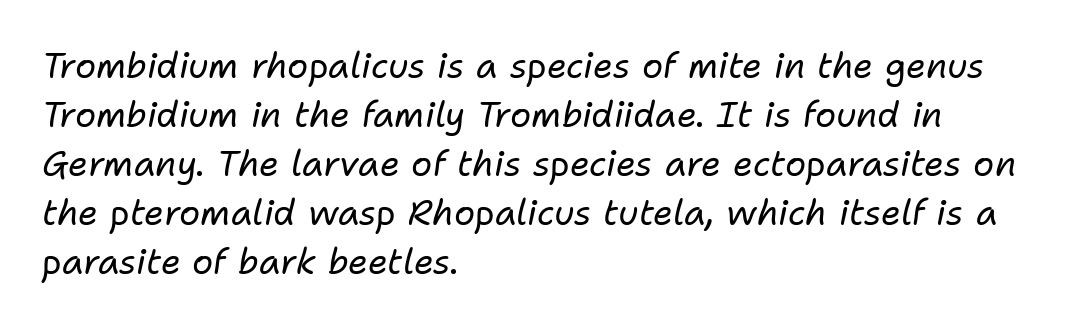
{"italic": "yes", "lean": "right", "slant_degrees": 11, "bold": "no", "weight": "regular", "width": "normal", "stroke_contrast": "low", "x_height": "medium", "monospaced": "no", "underline": "no", "align": "left", "line_spacing": "normal", "line_spacing_ratio": 1.4, "letter_spacing": "normal", "letter_spacing_em": 0.0, "glyph_px": 35}
